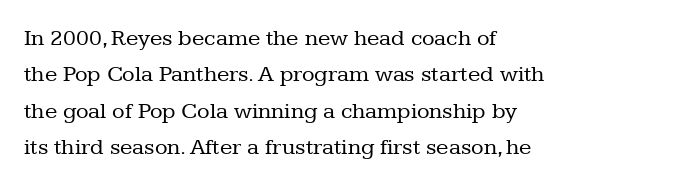
Compared with typical paragraphs, the rows here are spaced about the same. The letterforms sit at book weight or below. Ascenders rise straight up at ninety degrees. The lines are quadded left. Check the space under the baseline: it is left empty. Tracking value appears to be zero — textbook default spacing.
